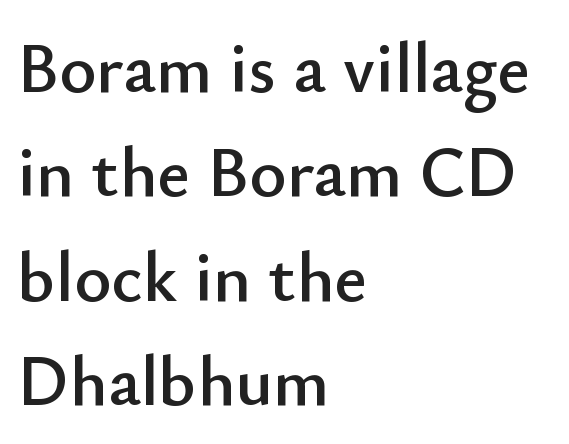
The image shows 71 px sans-serif type, upright; set left-aligned, normal line spacing (1.47x), normal letter spacing, not underlined; low stroke contrast and a small x-height.
